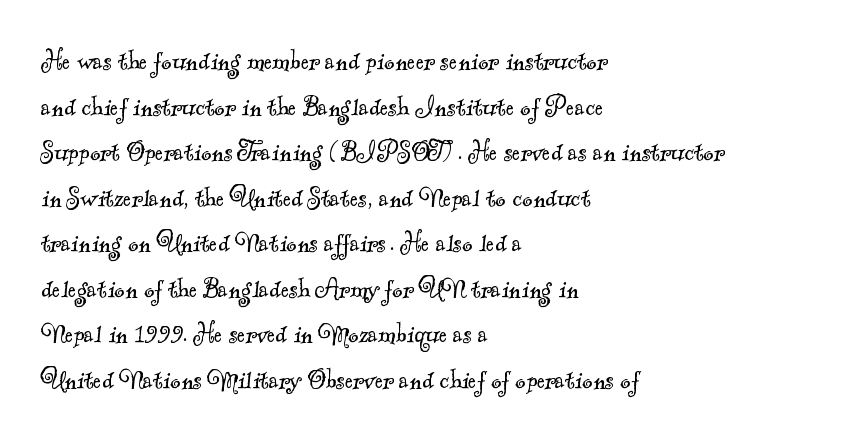
The image shows 31 px light serif type; set left-aligned, normal line spacing (1.47x), normal letter spacing, not underlined; a small x-height.
